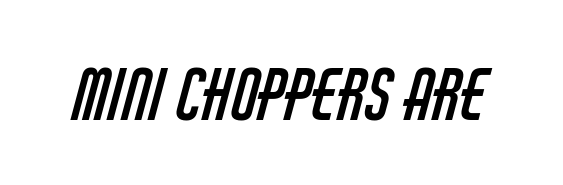
The image shows 69 px regular-weight, condensed sans-serif type; set normal letter spacing, not underlined; low stroke contrast and a large x-height.
